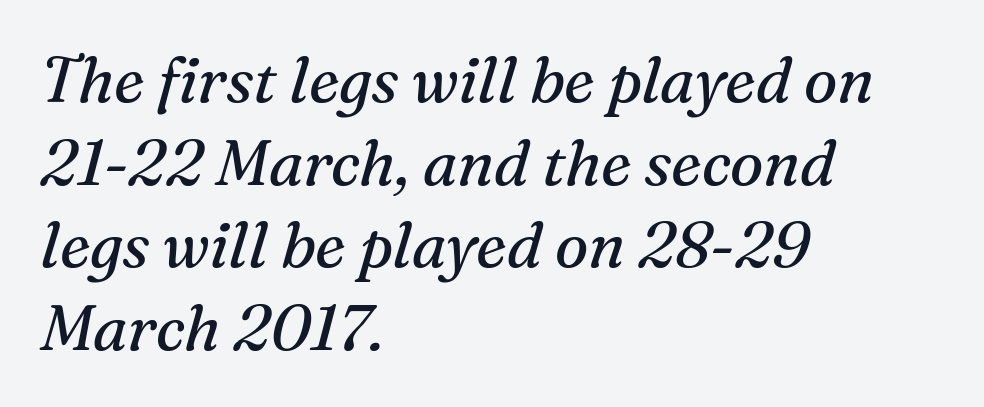
The image shows 63 px regular-weight serif type, italic (leaning right); set left-aligned, normal line spacing (1.31x), normal letter spacing, not underlined; medium stroke contrast and a medium x-height.
